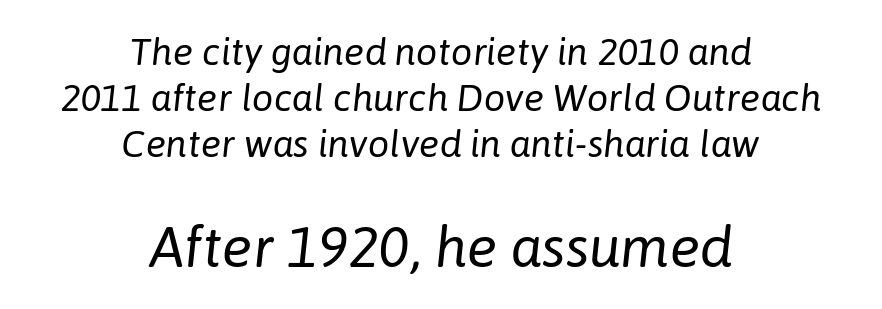
{"italic": "yes", "lean": "right", "slant_degrees": 6, "bold": "no", "weight": "regular", "width": "normal", "stroke_contrast": "low", "x_height": "medium", "monospaced": "no", "underline": "no", "align": "center", "line_spacing_ratio": 1.21, "letter_spacing": "normal", "letter_spacing_em": 0.0, "larger_block": "second", "size_ratio": 1.5, "glyph_px": 57}
